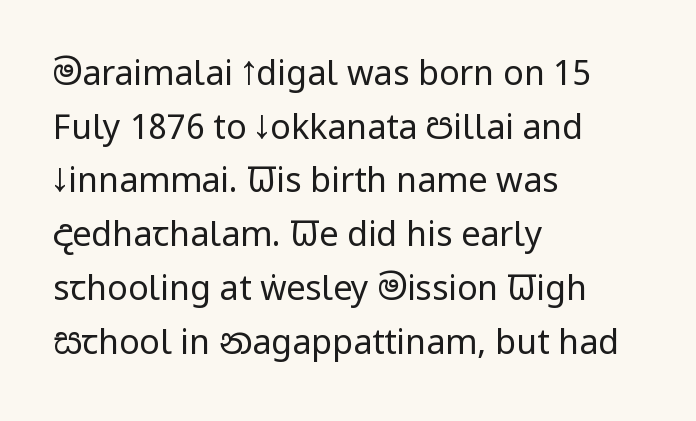
{"serif": "no", "italic": "no", "bold": "no", "weight": "regular", "width": "condensed", "stroke_contrast": "low", "x_height": "large", "monospaced": "no", "underline": "no", "align": "left", "line_spacing": "normal", "line_spacing_ratio": 1.58, "letter_spacing": "normal", "letter_spacing_em": 0.0, "glyph_px": 34}
